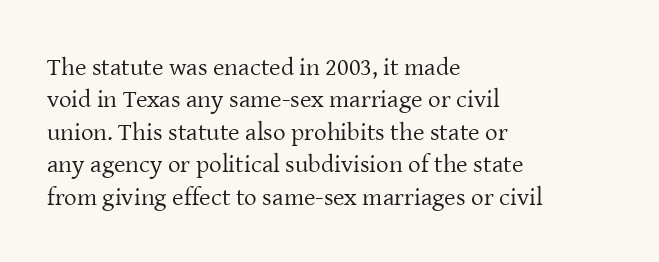
The words here are not underlined. Whoever set this chose a conventional vertical rhythm. Honestly, the letter spacing is just normal — you wouldn't notice it. Tall strokes in this sample are plumb rather than angled. Compared with a centered layout, this one pins lines to the left instead. The weight tops out at a normal text grade.
